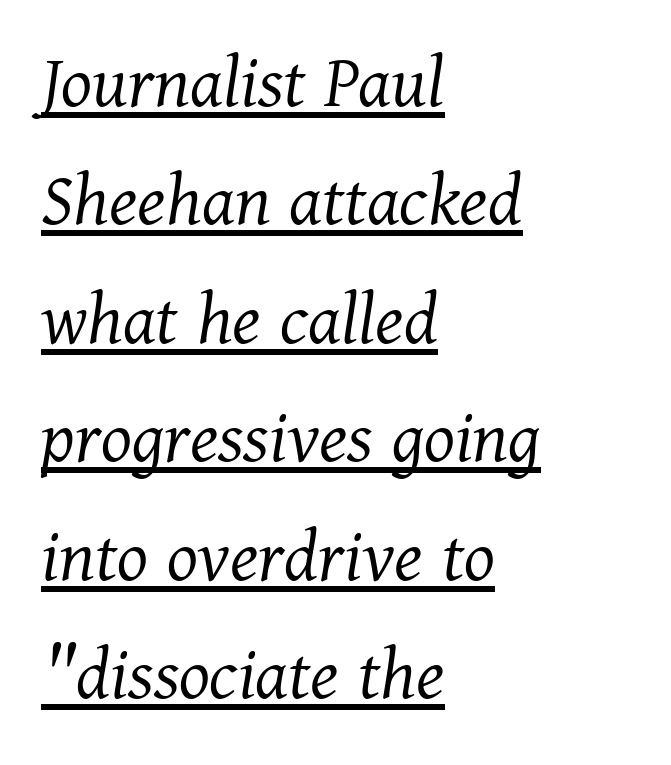
Q: Is the text bold? A: No.
Q: Is the text italic (slanted)? A: Yes, it leans right by about 11 degrees.
Q: Is the typeface a serif or a sans-serif typeface? A: Serif.
Q: Is the text underlined? A: Yes.
Q: How is the paragraph aligned? A: Left-aligned.
Q: Is the spacing between letters normal or unusually wide? A: Normal.
Q: Is the spacing between lines tight, normal or loose? A: Normal.
Q: Width (condensed, normal, or wide)? A: Normal.
Q: Stroke contrast? A: Medium.
Q: x-height? A: Medium.
Q: Monospaced? A: No.
